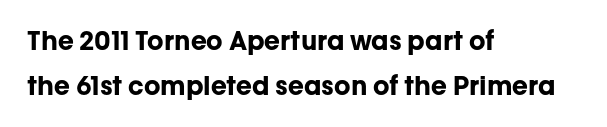
Nothing unusual about the tracking: characters are spaced as the font intends. Each line starts at the same left margin while the right side varies. The strip under each line holds only bare page. This is the regular roman posture of the typeface. Compared with an ordinary text face, these strokes are far heavier — a full bold.
